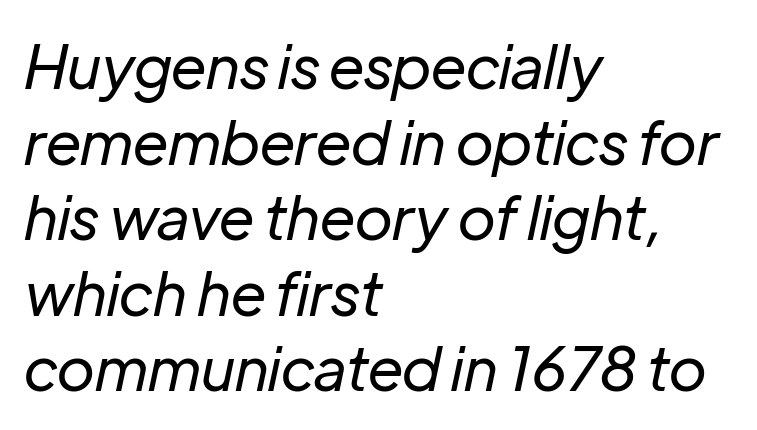
Q: Is the text bold? A: No.
Q: Is the text italic (slanted)? A: Yes, it leans right by about 12 degrees.
Q: Is the text underlined? A: No.
Q: How is the paragraph aligned? A: Left-aligned.
Q: Is the spacing between letters normal or unusually wide? A: Normal.
Q: Is the spacing between lines tight, normal or loose? A: Normal.
Q: Width (condensed, normal, or wide)? A: Normal.
Q: Stroke contrast? A: Low.
Q: x-height? A: Medium.
Q: Monospaced? A: No.
